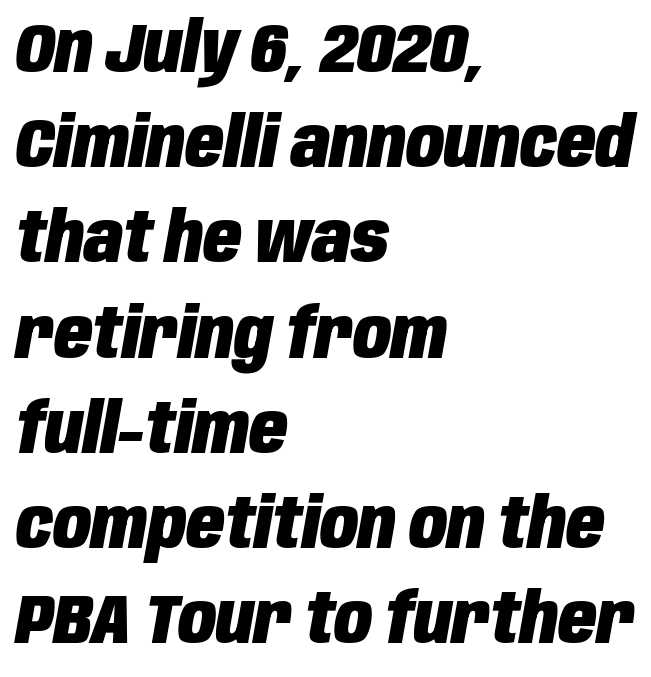
Observe the lean: these are italic letterforms. A full-strength bold gives these letters their thick strokes. A classic flush-left, rag-right setting is used for this passage. Looks like regular typesetting: each glyph gets only the width it needs. One glance says typical: line gaps are just what's usual. The horizontal fit of the characters is conventional and even.
